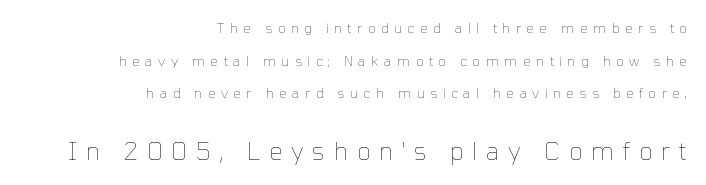
{"italic": "no", "bold": "no", "underline": "no", "align": "right", "line_spacing": "loose", "line_spacing_ratio": 2.33, "letter_spacing": "wide", "letter_spacing_em": 0.37, "larger_block": "second", "size_ratio": 1.71, "glyph_px": 24}
